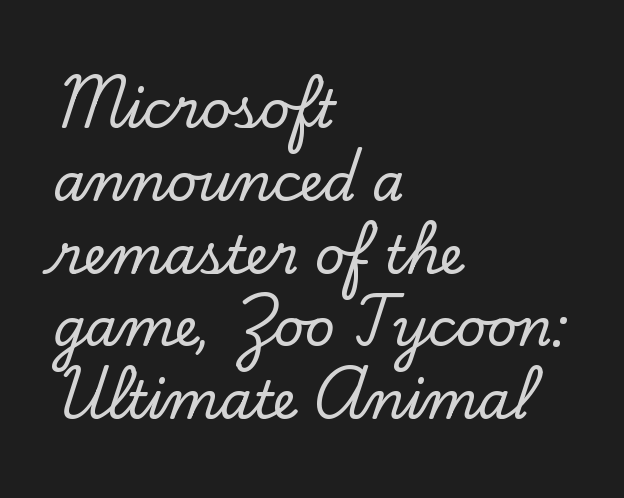
Q: Is the text italic (slanted)? A: Yes.
Q: Is the typeface a serif or a sans-serif typeface? A: Serif.
Q: Is the text underlined? A: No.
Q: How is the paragraph aligned? A: Left-aligned.
Q: Is the spacing between letters normal or unusually wide? A: Normal.
Q: Is the spacing between lines tight, normal or loose? A: Normal.
Q: Width (condensed, normal, or wide)? A: Normal.
Q: Stroke contrast? A: Low.
Q: x-height? A: Small.
Q: Monospaced? A: No.
